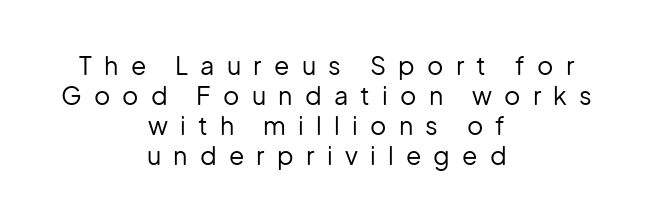
Check under the words: just untouched page. Vertical stems look standard width or narrower in stroke. The specimen reads as upright at a glance. In CSS terms this would be text-align: center.
